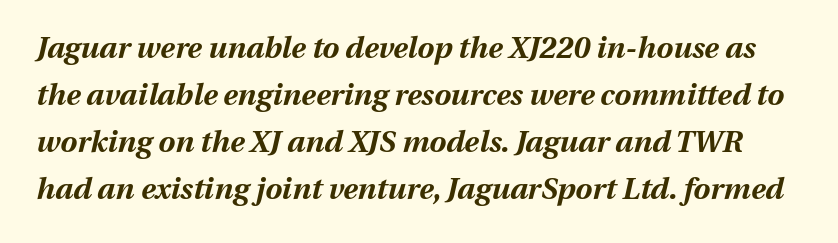
{"italic": "yes", "lean": "right", "slant_degrees": 13, "bold": "yes", "weight": "bold", "width": "normal", "stroke_contrast": "medium", "x_height": "medium", "monospaced": "no", "underline": "no", "line_spacing": "normal", "line_spacing_ratio": 1.57, "letter_spacing": "normal", "letter_spacing_em": 0.0, "glyph_px": 30}
